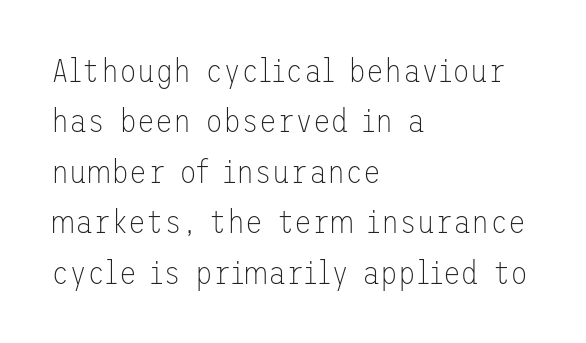
{"serif": "no", "italic": "no", "bold": "no", "weight": "thin", "width": "normal", "stroke_contrast": "low", "x_height": "medium", "underline": "no", "align": "left", "line_spacing": "normal", "line_spacing_ratio": 1.53, "letter_spacing": "normal", "letter_spacing_em": 0.0, "glyph_px": 33}
